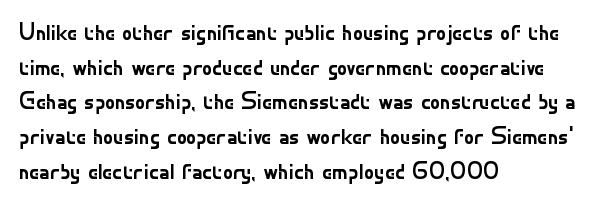
The image shows 25 px text type, upright; set left-aligned, normal line spacing (1.39x), normal letter spacing, not underlined.
